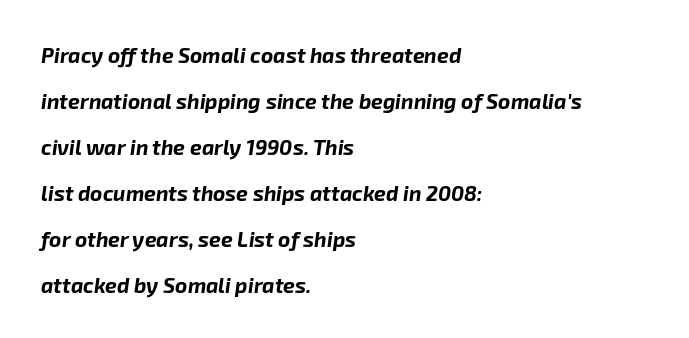
The image shows 21 px bold type, italic (leaning right); set left-aligned, loose line spacing (2.19x), normal letter spacing, not underlined.
